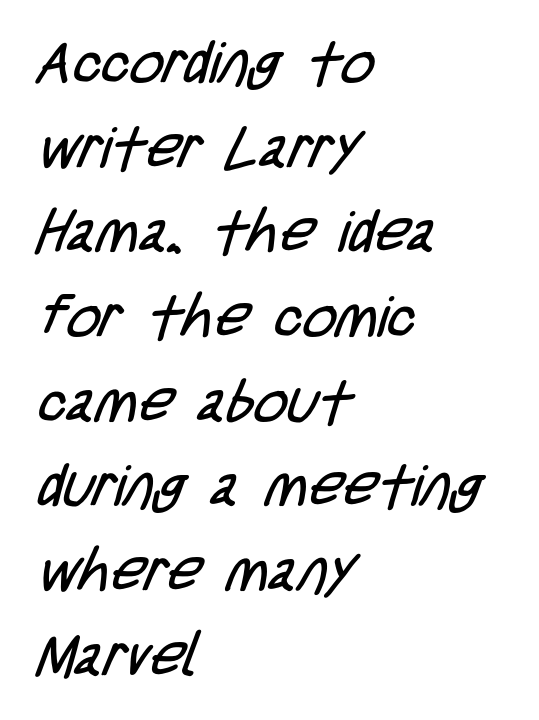
Q: Is the text bold? A: No.
Q: Is the typeface a serif or a sans-serif typeface? A: Sans-serif.
Q: Is the text underlined? A: No.
Q: How is the paragraph aligned? A: Left-aligned.
Q: Is the spacing between letters normal or unusually wide? A: Normal.
Q: Is the spacing between lines tight, normal or loose? A: Normal.
Q: Width (condensed, normal, or wide)? A: Condensed.
Q: Stroke contrast? A: Low.
Q: x-height? A: Large.
Q: Monospaced? A: No.
